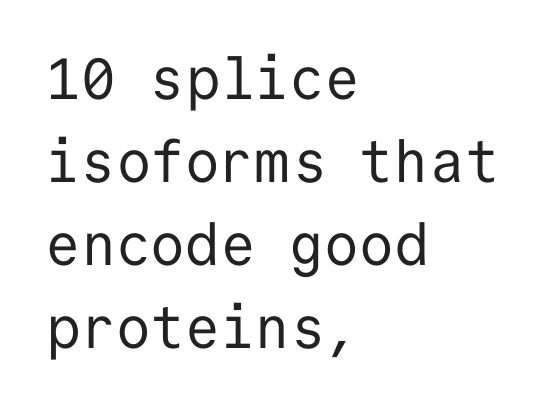
Q: Is the text bold? A: No.
Q: Is the text italic (slanted)? A: No, it is upright.
Q: Is the typeface a serif or a sans-serif typeface? A: Sans-serif.
Q: Is the text underlined? A: No.
Q: How is the paragraph aligned? A: Left-aligned.
Q: Is the spacing between letters normal or unusually wide? A: Normal.
Q: Is the spacing between lines tight, normal or loose? A: Normal.
Q: Width (condensed, normal, or wide)? A: Normal.
Q: Stroke contrast? A: Low.
Q: x-height? A: Medium.
Q: Monospaced? A: Yes.
